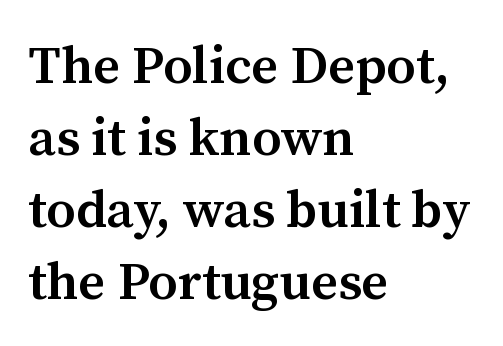
Q: Is the text bold? A: Semi-bold.
Q: Is the text italic (slanted)? A: No, it is upright.
Q: Is the typeface a serif or a sans-serif typeface? A: Serif.
Q: Is the text underlined? A: No.
Q: How is the paragraph aligned? A: Left-aligned.
Q: Is the spacing between letters normal or unusually wide? A: Normal.
Q: Is the spacing between lines tight, normal or loose? A: Normal.
Q: Width (condensed, normal, or wide)? A: Normal.
Q: Stroke contrast? A: Medium.
Q: x-height? A: Medium.
Q: Monospaced? A: No.
